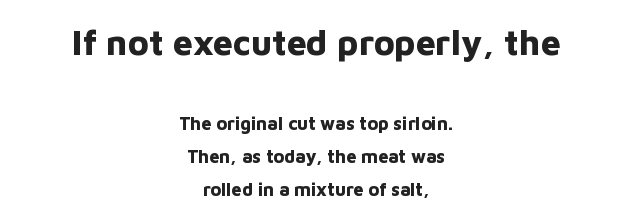
The image shows 35 px bold sans-serif type, upright; set centered, line spacing 1.81x, normal letter spacing, not underlined; the first (top) block is 1.94x larger; low stroke contrast and a medium x-height.
